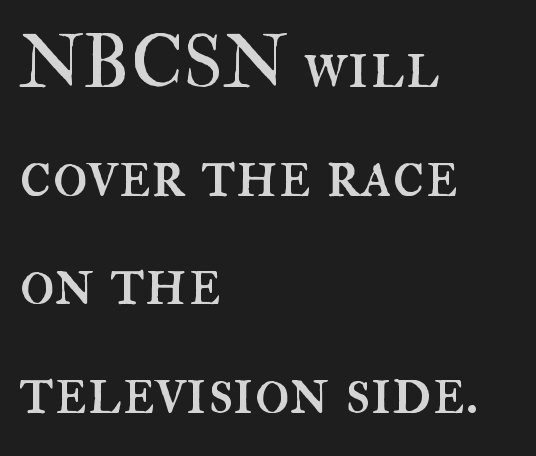
{"italic": "no", "bold": "no", "weight": "regular", "width": "normal", "stroke_contrast": "high", "x_height": "small", "monospaced": "no", "underline": "no", "align": "left", "line_spacing": "normal", "line_spacing_ratio": 1.51, "letter_spacing": "normal", "letter_spacing_em": 0.0, "glyph_px": 72}
